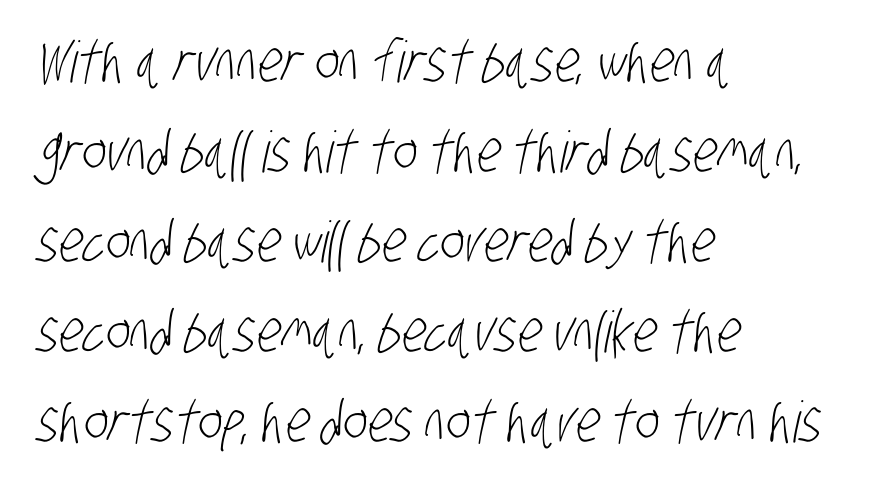
Q: Is the text bold? A: No.
Q: Is the typeface a serif or a sans-serif typeface? A: Sans-serif.
Q: Is the text underlined? A: No.
Q: How is the paragraph aligned? A: Left-aligned.
Q: Is the spacing between letters normal or unusually wide? A: Normal.
Q: Is the spacing between lines tight, normal or loose? A: Normal.
Q: Width (condensed, normal, or wide)? A: Condensed.
Q: Stroke contrast? A: Low.
Q: x-height? A: Large.
Q: Monospaced? A: No.
